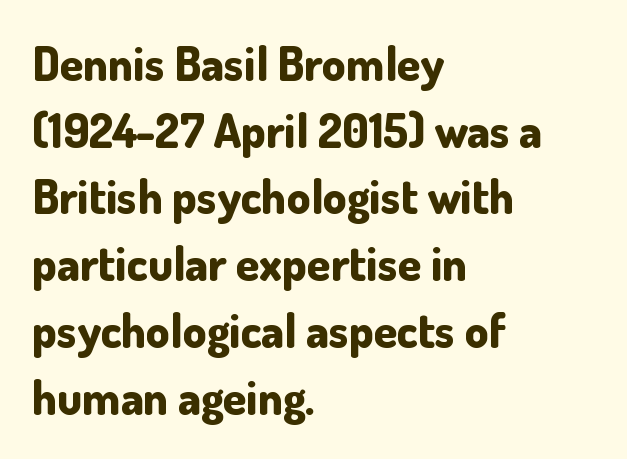
Q: Is the text bold? A: Yes.
Q: Is the text italic (slanted)? A: No, it is upright.
Q: Is the typeface a serif or a sans-serif typeface? A: Sans-serif.
Q: Is the text underlined? A: No.
Q: How is the paragraph aligned? A: Left-aligned.
Q: Is the spacing between letters normal or unusually wide? A: Normal.
Q: Is the spacing between lines tight, normal or loose? A: Normal.
Q: Width (condensed, normal, or wide)? A: Normal.
Q: Stroke contrast? A: Low.
Q: x-height? A: Small.
Q: Monospaced? A: No.
